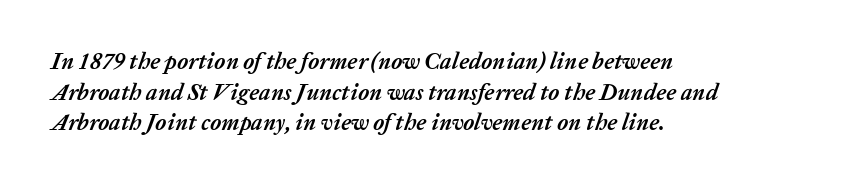
The image shows 23 px bold type, italic (leaning right); set left-aligned, normal line spacing (1.33x), normal letter spacing, not underlined.
